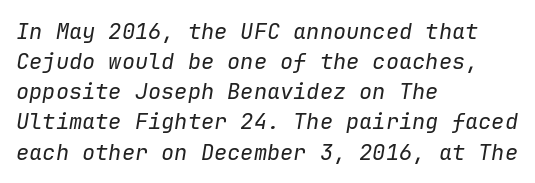
{"italic": "yes", "lean": "right", "slant_degrees": 9, "bold": "no", "underline": "no", "align": "left", "line_spacing": "normal", "line_spacing_ratio": 1.37, "letter_spacing": "normal", "letter_spacing_em": 0.0, "glyph_px": 22}
